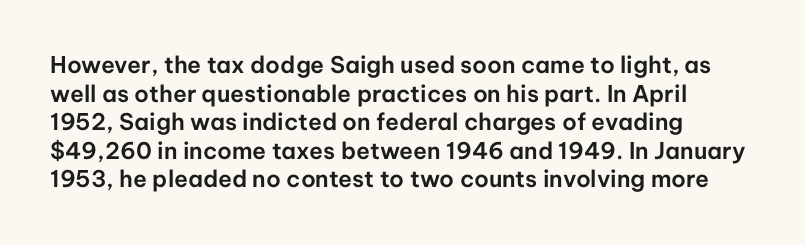
Q: Is the text italic (slanted)? A: No, it is upright.
Q: Is the text underlined? A: No.
Q: How is the paragraph aligned? A: Left-aligned.
Q: Is the spacing between letters normal or unusually wide? A: Normal.
